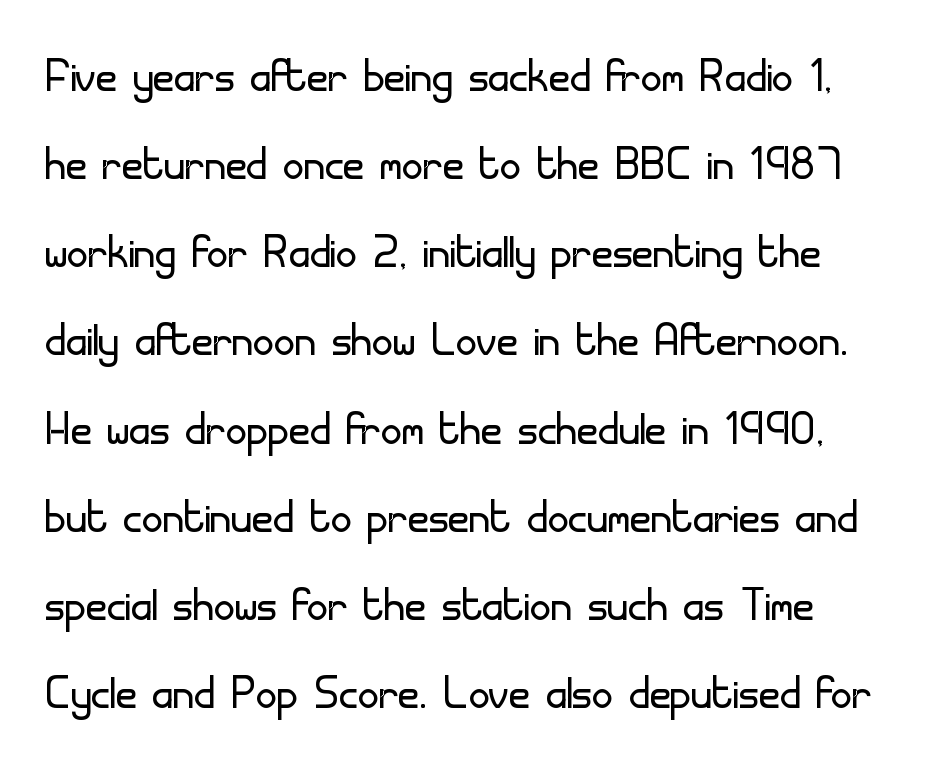
{"serif": "no", "italic": "no", "bold": "no", "weight": "light", "width": "normal", "stroke_contrast": "low", "x_height": "small", "monospaced": "no", "underline": "no", "line_spacing": "normal", "line_spacing_ratio": 1.52, "letter_spacing": "normal", "letter_spacing_em": 0.0, "glyph_px": 58}
